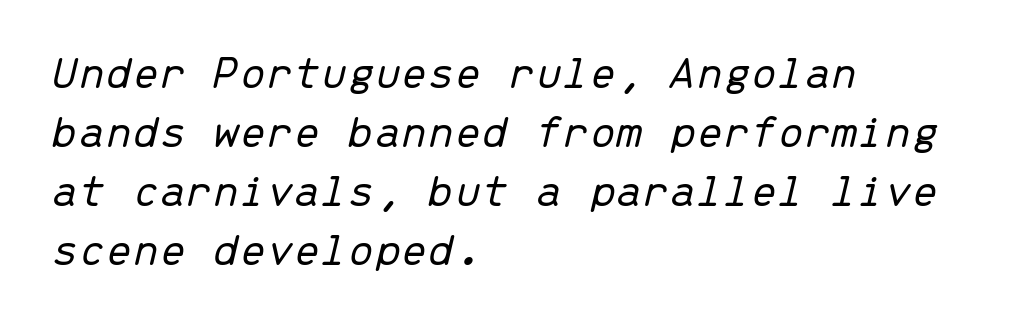
The image shows 48 px light type, italic (leaning right), monospaced; set left-aligned, line spacing 1.23x, normal letter spacing, not underlined; low stroke contrast and a medium x-height.
